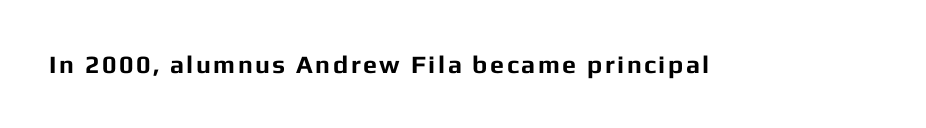
Weight check: bold — yes, fully. Ascenders rise straight up at ninety degrees. The string is rendered with underlining switched off.
